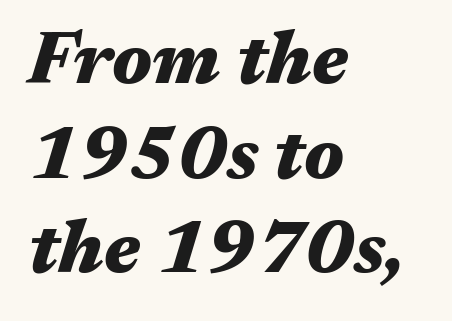
The image shows 74 px heavy, wide type, italic (leaning right); set left-aligned, normal line spacing (1.28x), normal letter spacing, not underlined; medium stroke contrast and a medium x-height.
